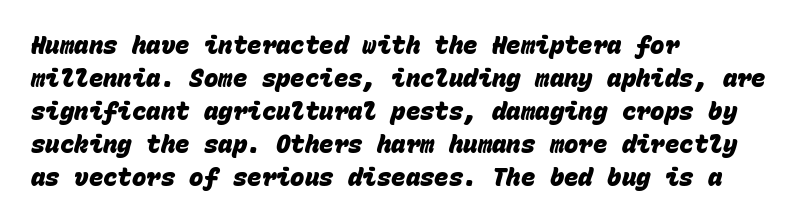
The image shows 24 px bold type; set left-aligned, normal line spacing (1.37x), normal letter spacing, not underlined.
